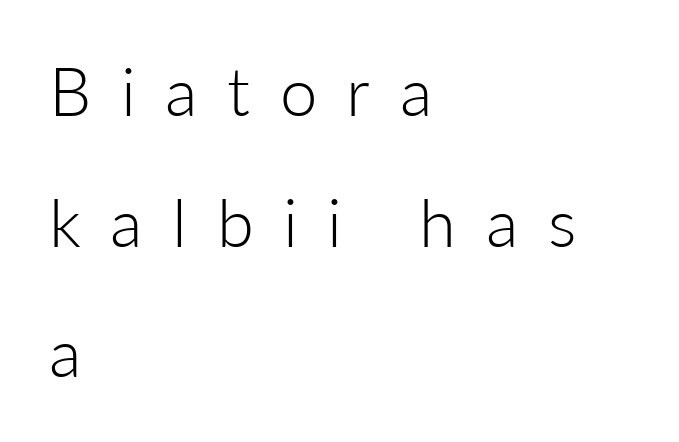
Notice how the passage keeps a crisp vertical edge on the left only. The rendering uses a large line-height, opening up the rows. The font is comparable to plain body text, perhaps lighter. Varying glyph widths throughout — classic text-font behaviour. Is this a sans? Yes — the strokes have no serifs.
